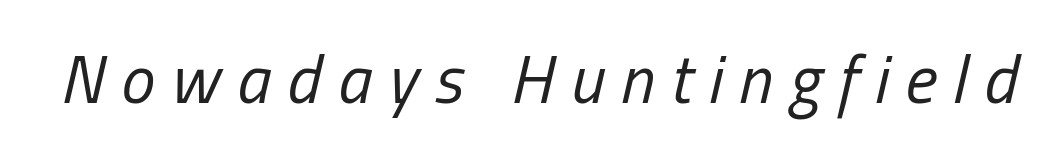
The image shows 68 px regular-weight, condensed type, italic (leaning right); set unusually wide letter spacing (+0.24 em), not underlined; low stroke contrast and a medium x-height.
